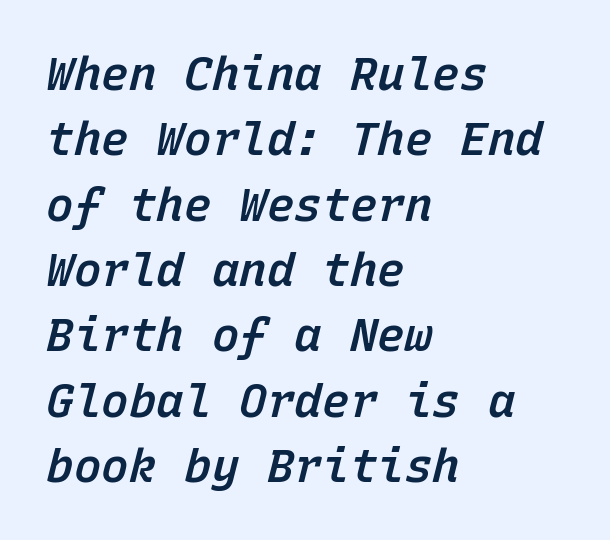
The image shows 46 px semibold type, italic (leaning right), monospaced; set left-aligned, normal line spacing (1.42x), normal letter spacing, not underlined; low stroke contrast and a medium x-height.
